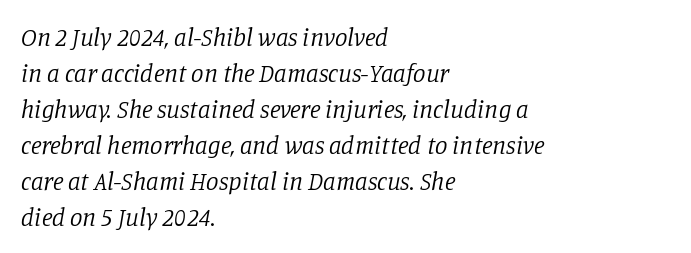
If you measured baseline to baseline, you'd find a middling distance. Caption: multi-line text, flush left, ragged right. Is the type slanted? Yes — the strokes lean at a clear angle. The string is rendered with underlining switched off.
